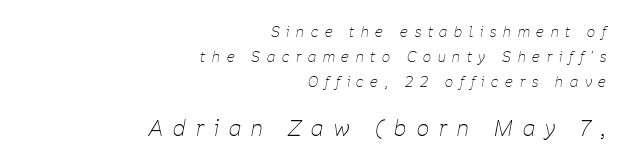
The space directly below the letters is spotless. You could only call the tracking loose — the letters float apart. You get the small type first, then a jump to larger type. This is not heavy type; no bold has been used. All the whitespace from short lines collects on the left.
